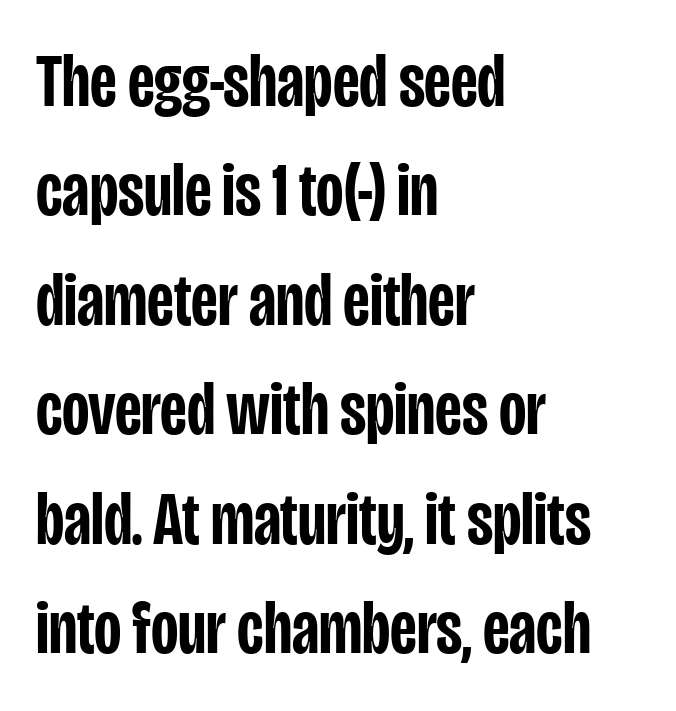
Only glyphs here, with clear space below each row. Reading down the block, your eye returns to a fixed left position each line. The typeface chosen for these lines omits serifs. Note the varied advance widths — an 'i' is clearly narrower than an 'm'.
